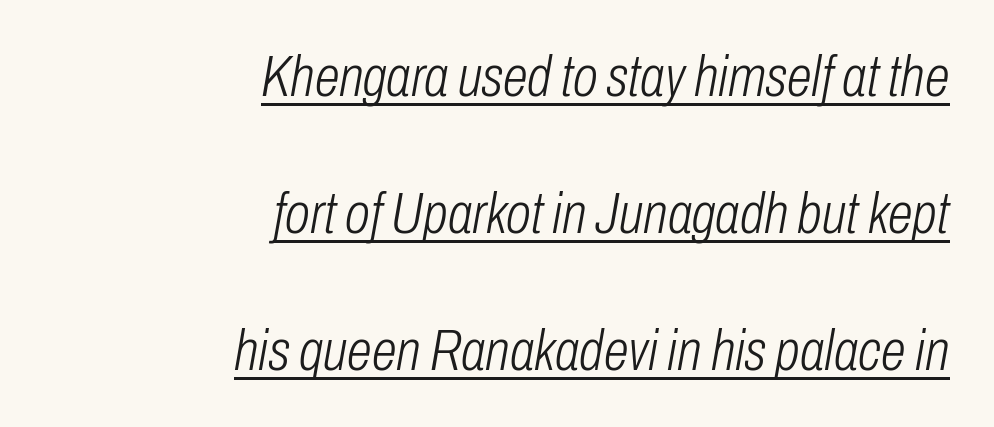
Compared with a typical body face, this is equally light or lighter still. The paragraph shown leans on its right margin. Compared with typical paragraphs, the rows here are farther apart. Quick note: underline on.
